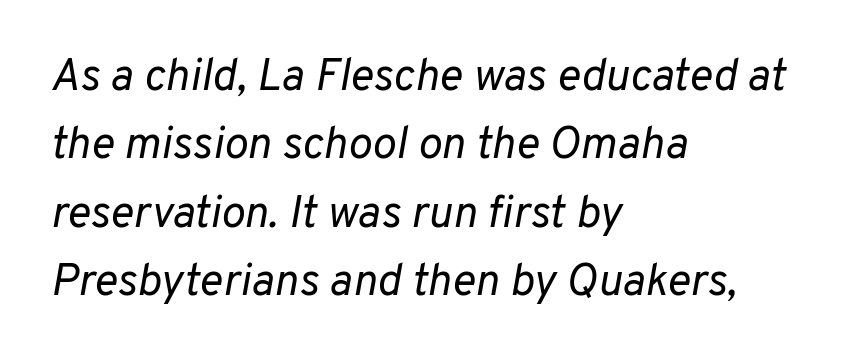
The gap between lines stays unmarked. The rendering keeps characters at their native spacing. The typesetter chose a ragged-right arrangement here. A typesetter would call this proportional, since set widths differ per character. These lines sit exactly where default settings would place them.
